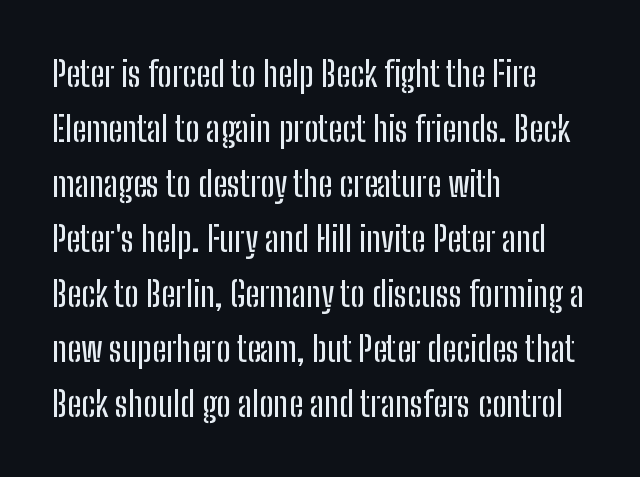
Q: Is the text italic (slanted)? A: No, it is upright.
Q: Is the typeface a serif or a sans-serif typeface? A: Sans-serif.
Q: Is the text underlined? A: No.
Q: How is the paragraph aligned? A: Left-aligned.
Q: Is the spacing between letters normal or unusually wide? A: Normal.
Q: Is the spacing between lines tight, normal or loose? A: Normal.
Q: Width (condensed, normal, or wide)? A: Condensed.
Q: Stroke contrast? A: Low.
Q: x-height? A: Medium.
Q: Monospaced? A: No.
